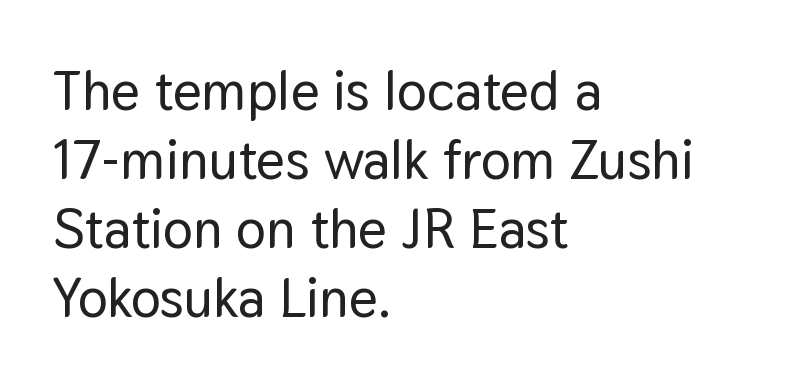
The image shows 56 px sans-serif type, upright; set left-aligned, line spacing 1.23x, normal letter spacing, not underlined; low stroke contrast and a medium x-height.
